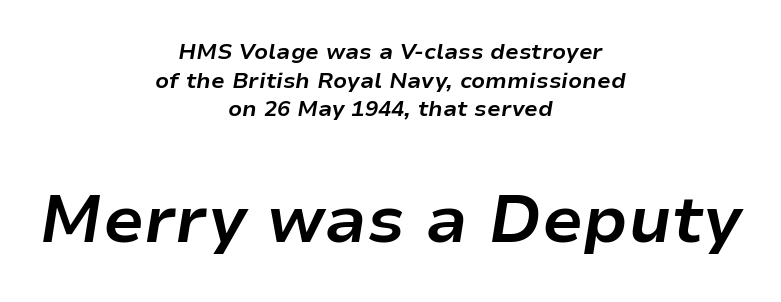
{"italic": "yes", "lean": "right", "slant_degrees": 9, "bold": "yes", "weight": "bold", "width": "normal", "stroke_contrast": "low", "x_height": "medium", "monospaced": "no", "underline": "no", "align": "center", "line_spacing": "normal", "line_spacing_ratio": 1.3, "letter_spacing": "normal", "letter_spacing_em": 0.0, "larger_block": "second", "size_ratio": 3.0, "glyph_px": 66}
